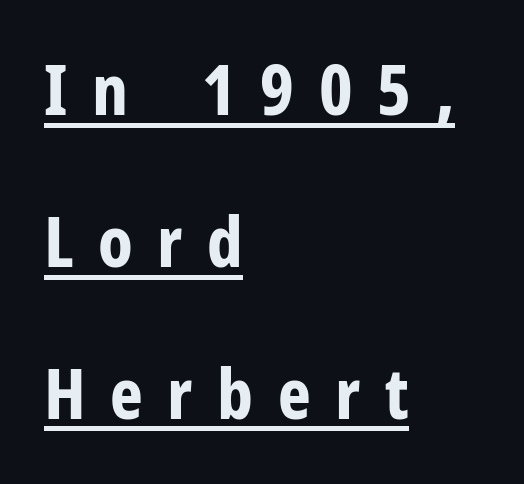
{"serif": "no", "italic": "no", "bold": "yes", "weight": "bold", "width": "condensed", "stroke_contrast": "low", "x_height": "medium", "monospaced": "no", "underline": "yes", "align": "left", "line_spacing": "loose", "line_spacing_ratio": 2.17, "letter_spacing": "wide", "letter_spacing_em": 0.35, "glyph_px": 70}
